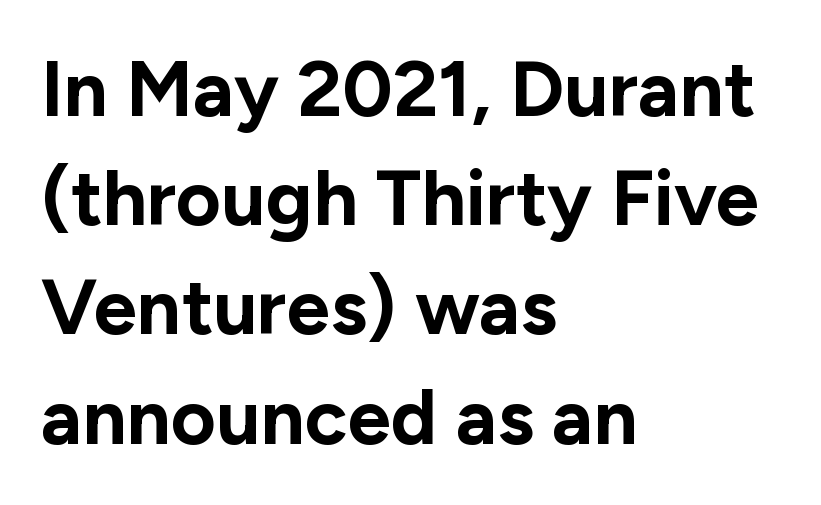
{"serif": "no", "italic": "no", "bold": "yes", "weight": "bold", "width": "normal", "stroke_contrast": "low", "x_height": "medium", "monospaced": "no", "underline": "no", "align": "left", "line_spacing": "normal", "line_spacing_ratio": 1.4, "letter_spacing": "normal", "letter_spacing_em": 0.0, "glyph_px": 78}
